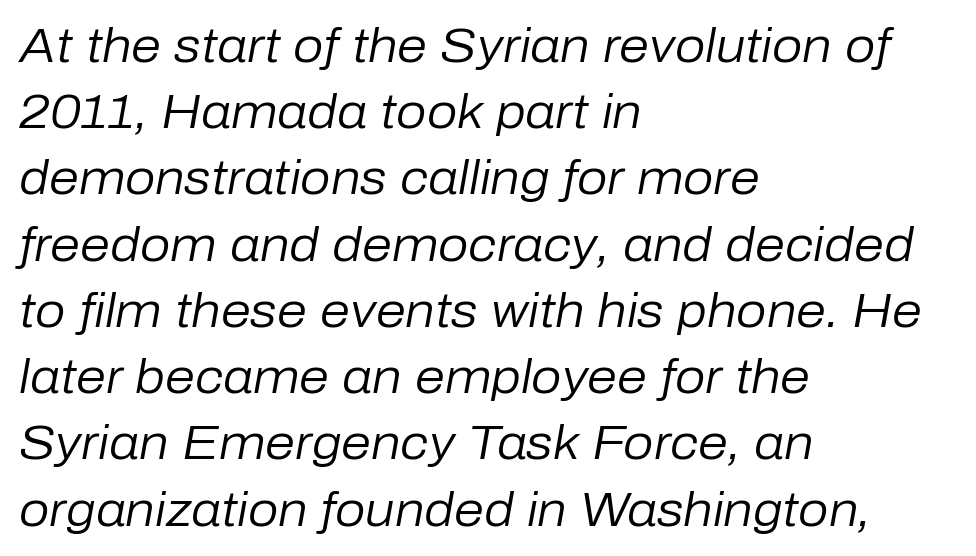
Q: Is the text bold? A: No.
Q: Is the text italic (slanted)? A: Yes, it leans right by about 10 degrees.
Q: Is the text underlined? A: No.
Q: How is the paragraph aligned? A: Left-aligned.
Q: Is the spacing between letters normal or unusually wide? A: Normal.
Q: Is the spacing between lines tight, normal or loose? A: Normal.
Q: Width (condensed, normal, or wide)? A: Normal.
Q: Stroke contrast? A: Low.
Q: x-height? A: Medium.
Q: Monospaced? A: No.
